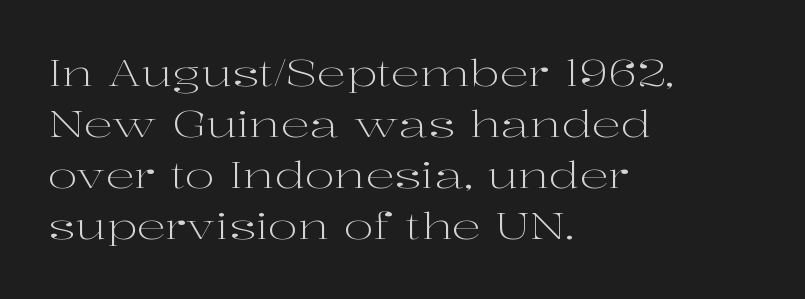
The image shows 36 px light, wide serif type, upright; set left-aligned, normal line spacing (1.42x), normal letter spacing, not underlined; high stroke contrast and a medium x-height.
